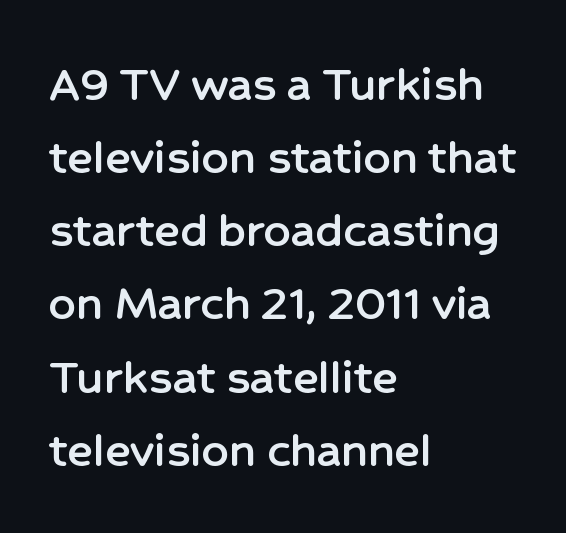
{"serif": "no", "italic": "no", "width": "normal", "stroke_contrast": "low", "x_height": "medium", "monospaced": "no", "underline": "no", "align": "left", "line_spacing": "normal", "line_spacing_ratio": 1.38, "letter_spacing": "normal", "letter_spacing_em": 0.0, "glyph_px": 53}
